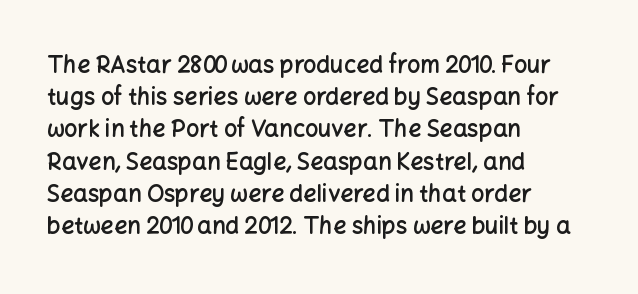
{"italic": "no", "bold": "semi", "underline": "no", "align": "left", "line_spacing": "normal", "line_spacing_ratio": 1.4, "letter_spacing": "normal", "letter_spacing_em": 0.0, "glyph_px": 23}
